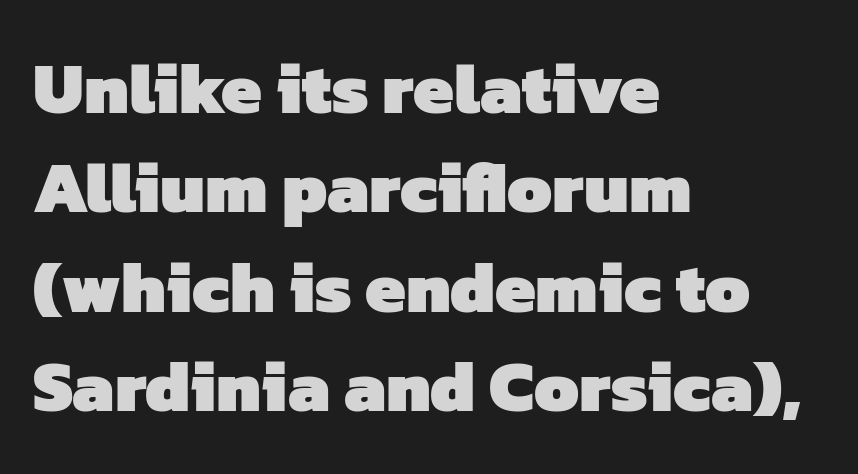
Q: Is the text bold? A: Yes.
Q: Is the typeface a serif or a sans-serif typeface? A: Sans-serif.
Q: Is the text underlined? A: No.
Q: How is the paragraph aligned? A: Left-aligned.
Q: Is the spacing between letters normal or unusually wide? A: Normal.
Q: Is the spacing between lines tight, normal or loose? A: Normal.
Q: Width (condensed, normal, or wide)? A: Normal.
Q: Stroke contrast? A: Low.
Q: x-height? A: Medium.
Q: Monospaced? A: No.
